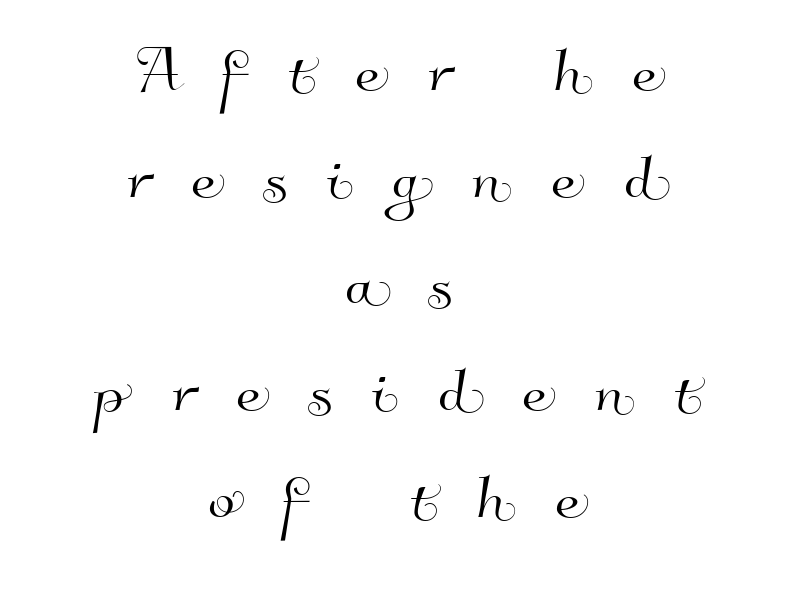
The image shows 79 px sans-serif type; set centered, normal line spacing (1.35x), unusually wide letter spacing (+0.49 em), not underlined; high stroke contrast and a small x-height.
